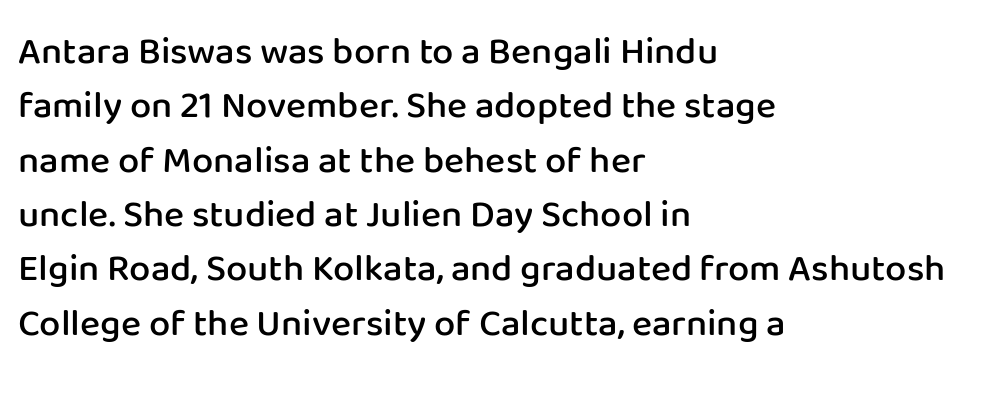
The image shows 38 px semibold sans-serif type, upright; set left-aligned, normal line spacing (1.43x), normal letter spacing, not underlined; low stroke contrast and a medium x-height.
